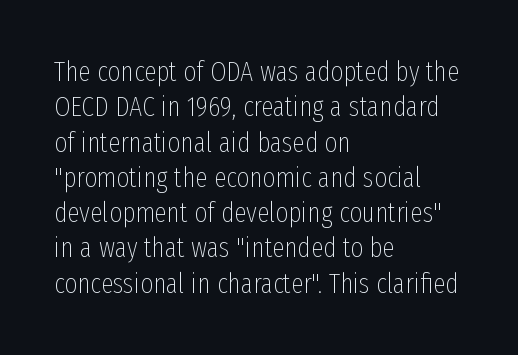
Q: Is the text bold? A: No.
Q: Is the text italic (slanted)? A: No, it is upright.
Q: Is the typeface a serif or a sans-serif typeface? A: Sans-serif.
Q: Is the text underlined? A: No.
Q: How is the paragraph aligned? A: Left-aligned.
Q: Is the spacing between letters normal or unusually wide? A: Normal.
Q: Is the spacing between lines tight, normal or loose? A: Normal.
Q: Width (condensed, normal, or wide)? A: Condensed.
Q: Stroke contrast? A: Low.
Q: x-height? A: Medium.
Q: Monospaced? A: No.
